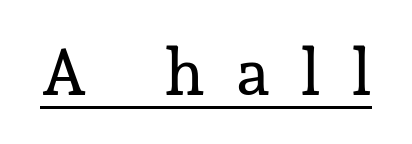
{"serif": "yes", "italic": "no", "width": "normal", "stroke_contrast": "low", "x_height": "medium", "monospaced": "no", "underline": "yes", "letter_spacing": "wide", "letter_spacing_em": 0.48, "glyph_px": 65}
